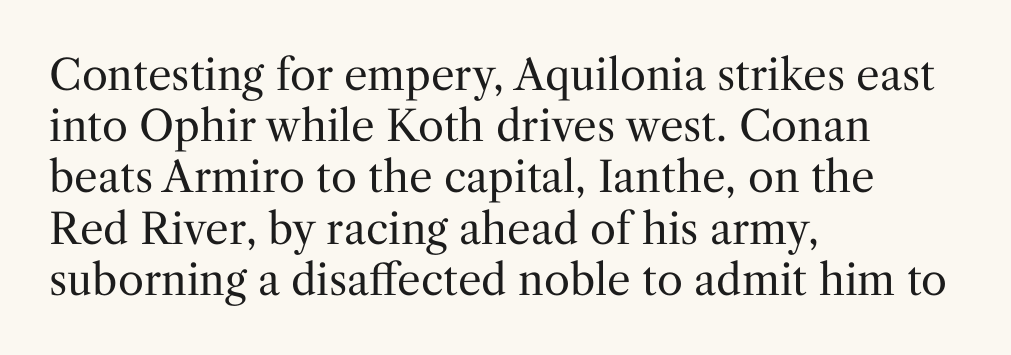
{"serif": "yes", "italic": "no", "bold": "no", "weight": "regular", "width": "normal", "stroke_contrast": "medium", "x_height": "medium", "monospaced": "no", "underline": "no", "align": "left", "line_spacing_ratio": 1.22, "letter_spacing": "normal", "letter_spacing_em": 0.0, "glyph_px": 42}
